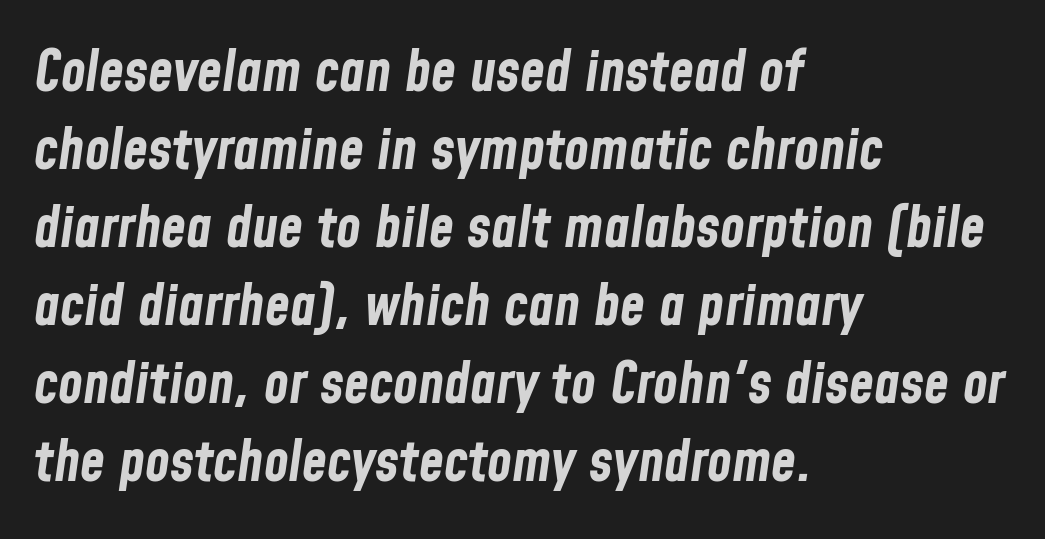
Strokes here are thick enough to call this a true bold. Rendered with sloped, italic letterforms. Character widths vary here, with narrow letters taking less room than wide ones. The rendering keeps characters at their native spacing.
